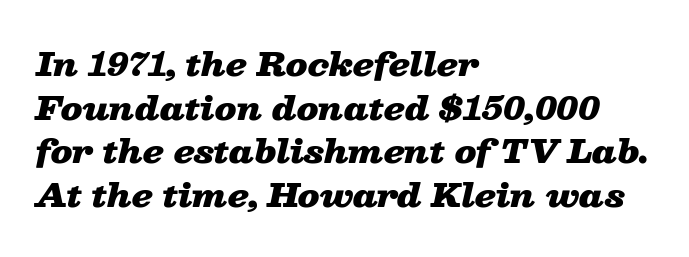
{"italic": "yes", "lean": "right", "slant_degrees": 13, "bold": "yes", "weight": "heavy", "width": "wide", "stroke_contrast": "low", "x_height": "medium", "monospaced": "no", "underline": "no", "align": "left", "line_spacing": "normal", "line_spacing_ratio": 1.36, "letter_spacing": "normal", "letter_spacing_em": 0.0, "glyph_px": 32}
